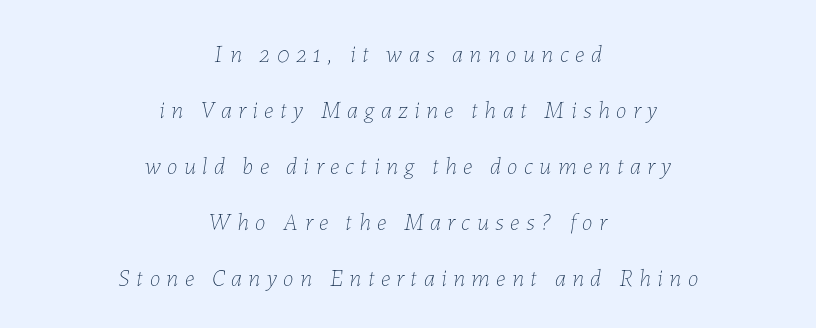
Q: Is the text bold? A: No.
Q: Is the text italic (slanted)? A: Yes, it leans right by about 7 degrees.
Q: Is the text underlined? A: No.
Q: How is the paragraph aligned? A: Centered.
Q: Is the spacing between letters normal or unusually wide? A: Unusually wide.
Q: Is the spacing between lines tight, normal or loose? A: Loose.
